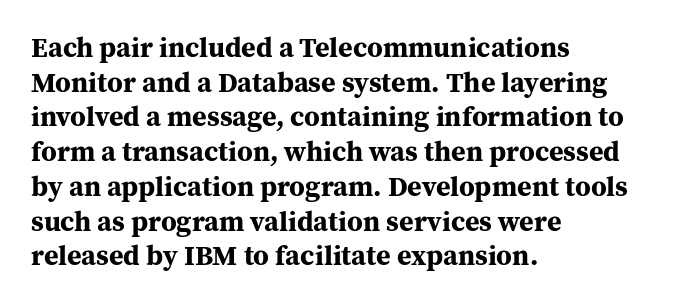
{"serif": "yes", "italic": "no", "bold": "yes", "weight": "bold", "width": "normal", "stroke_contrast": "medium", "x_height": "medium", "monospaced": "no", "underline": "no", "align": "left", "line_spacing_ratio": 1.24, "letter_spacing": "normal", "letter_spacing_em": 0.0, "glyph_px": 28}
